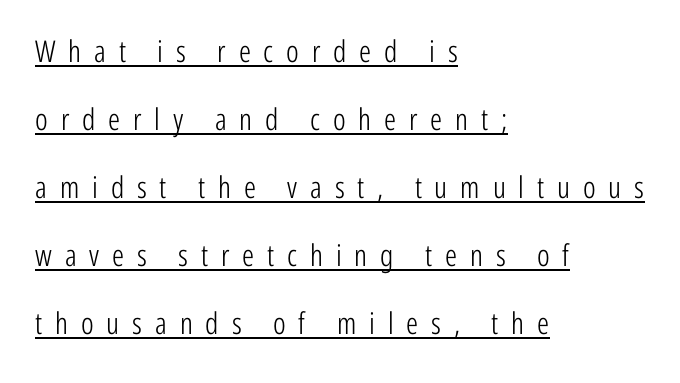
{"serif": "no", "italic": "no", "bold": "no", "weight": "light", "width": "condensed", "stroke_contrast": "low", "x_height": "medium", "monospaced": "no", "underline": "yes", "align": "left", "line_spacing": "loose", "line_spacing_ratio": 2.27, "letter_spacing": "wide", "letter_spacing_em": 0.43, "glyph_px": 30}
